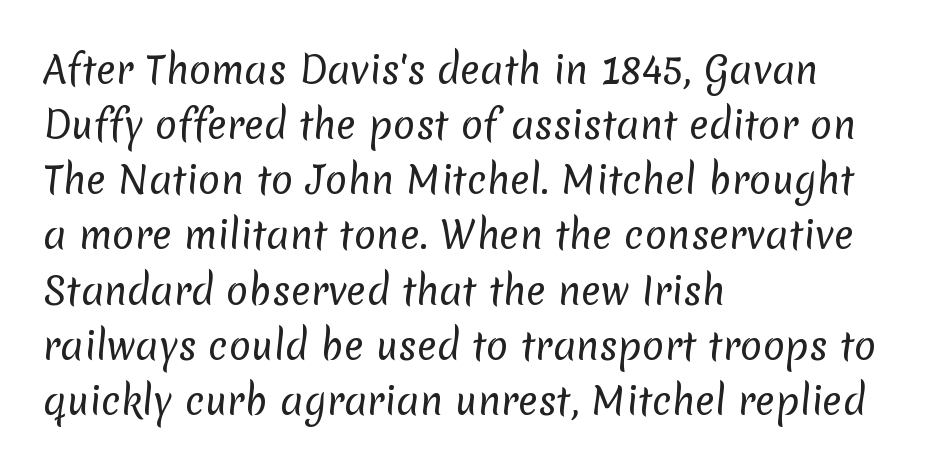
The image shows 37 px regular-weight sans-serif type; set left-aligned, normal line spacing (1.49x), normal letter spacing, not underlined; low stroke contrast and a medium x-height.
